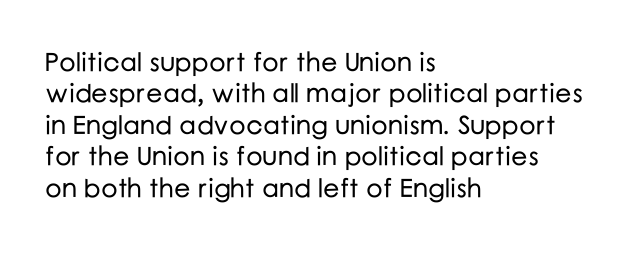
{"italic": "no", "underline": "no", "align": "left", "line_spacing_ratio": 1.21, "letter_spacing": "normal", "letter_spacing_em": 0.0, "glyph_px": 26}
